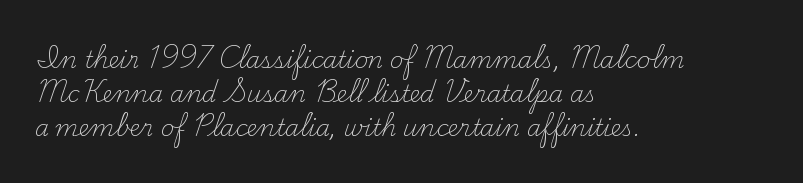
The image shows 23 px text type; set left-aligned, normal line spacing (1.47x), normal letter spacing, not underlined.
